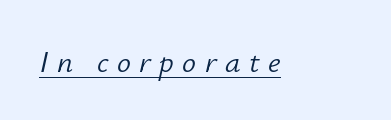
The image shows 31 px light type, italic (leaning right); set unusually wide letter spacing (+0.27 em), underlined; low stroke contrast and a small x-height.
